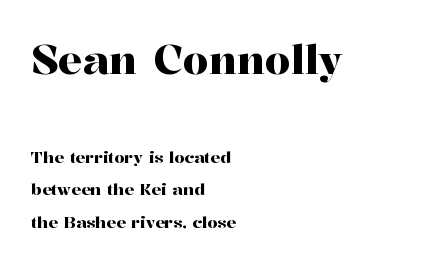
{"serif": "yes", "italic": "no", "width": "normal", "stroke_contrast": "high", "x_height": "medium", "monospaced": "no", "underline": "no", "align": "left", "line_spacing": "loose", "line_spacing_ratio": 2.01, "letter_spacing": "normal", "letter_spacing_em": 0.0, "larger_block": "first", "size_ratio": 2.56, "glyph_px": 41}
